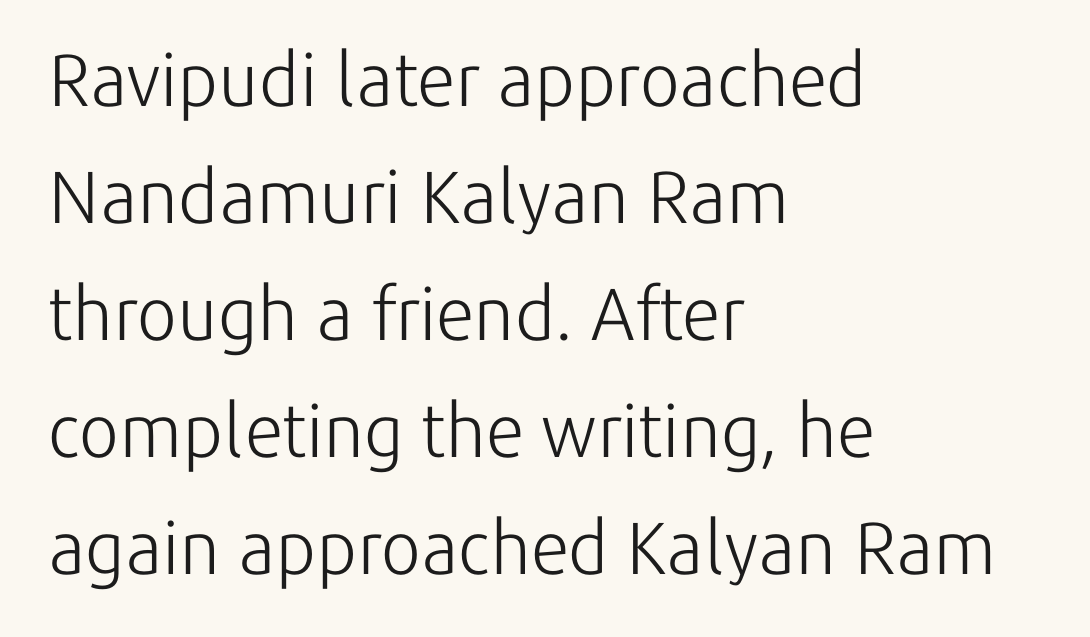
The image shows 74 px light sans-serif type, upright; set left-aligned, normal line spacing (1.58x), normal letter spacing, not underlined; low stroke contrast and a medium x-height.
